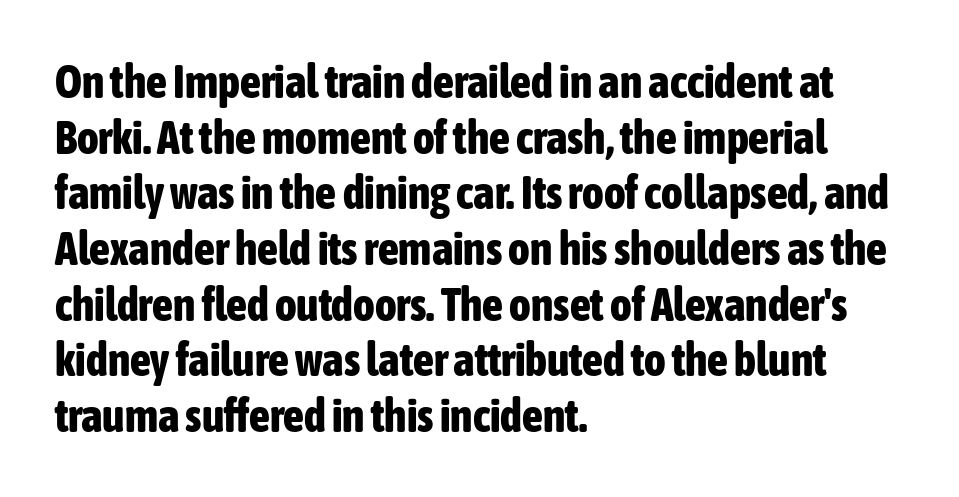
Compared with an ordinary text face, these strokes are far heavier — a full bold. Every row of glyphs begins at an identical x-position on the left. Rendered with straight, roman letterforms. Any mark beneath the type? The region is blank. Type style note: lacks serifs. A typesetter would call this zero additional tracking.
